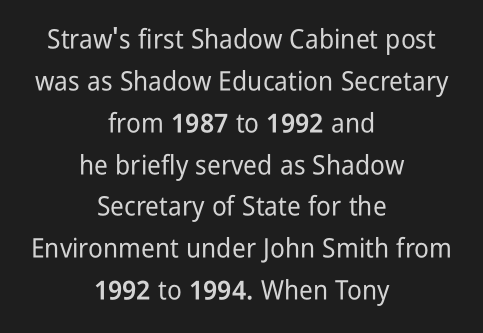
No italicization has been applied; the sample stays upright. The type is set solid horizontally, with unmodified tracking. Normally led — the rows are evenly, conventionally spaced. Does the copy run flush right? No — it is centered line by line. The string is rendered with underlining switched off.
